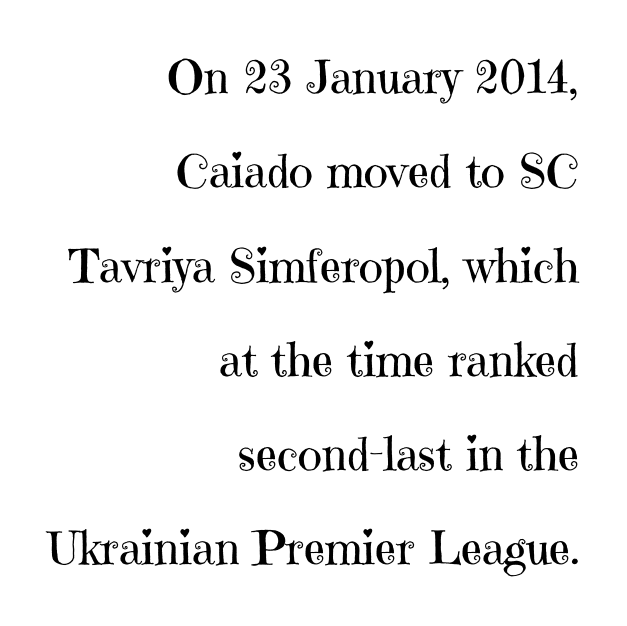
{"serif": "yes", "italic": "no", "bold": "no", "weight": "regular", "width": "normal", "stroke_contrast": "high", "x_height": "medium", "monospaced": "no", "underline": "no", "align": "right", "line_spacing": "loose", "line_spacing_ratio": 2.05, "letter_spacing": "normal", "letter_spacing_em": 0.0, "glyph_px": 46}
